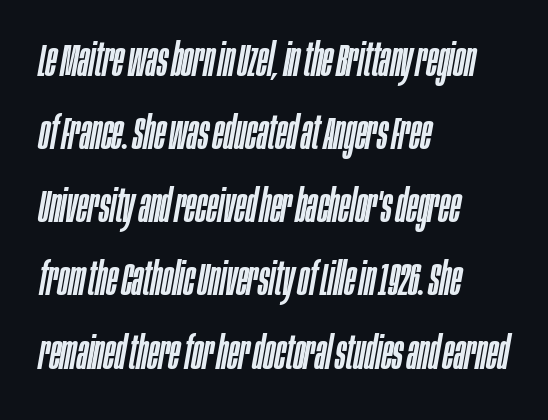
{"italic": "yes", "lean": "right", "slant_degrees": 10, "width": "condensed", "stroke_contrast": "low", "x_height": "large", "monospaced": "no", "underline": "no", "align": "left", "line_spacing": "normal", "line_spacing_ratio": 1.59, "letter_spacing": "normal", "letter_spacing_em": 0.0, "glyph_px": 46}
